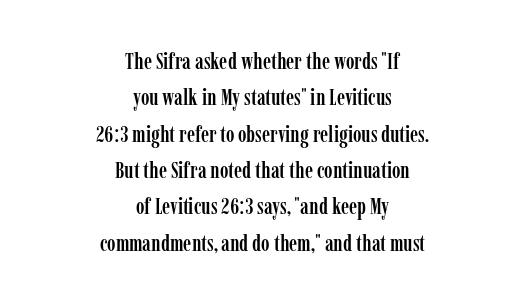
{"italic": "no", "underline": "no", "align": "center", "line_spacing": "normal", "line_spacing_ratio": 1.58, "letter_spacing": "normal", "letter_spacing_em": 0.0, "glyph_px": 23}
